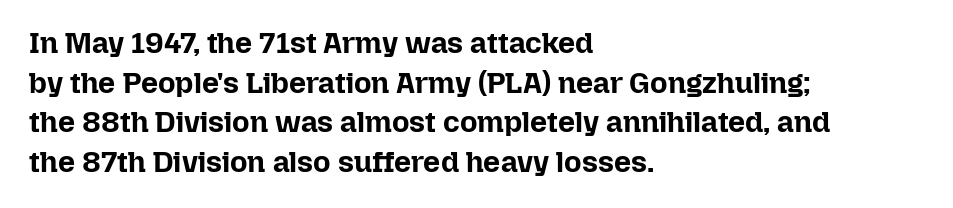
{"italic": "no", "bold": "yes", "weight": "bold", "width": "normal", "stroke_contrast": "low", "x_height": "medium", "monospaced": "no", "underline": "no", "align": "left", "line_spacing": "normal", "line_spacing_ratio": 1.32, "letter_spacing": "normal", "letter_spacing_em": 0.0, "glyph_px": 30}
